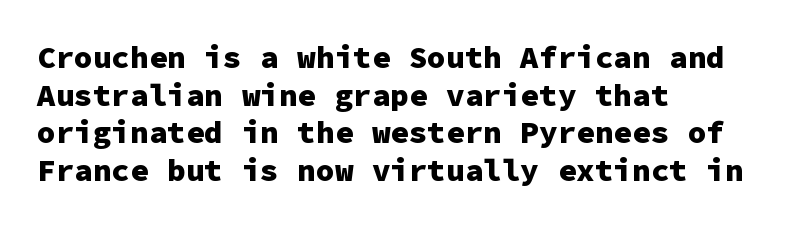
Nope, no serifs anywhere on these letters. Look at the stroke-to-counter ratio: heavy, a bold. Between one letter and the next there's only the usual sliver of space. Spacing verdict: monospaced, one width for all characters.
